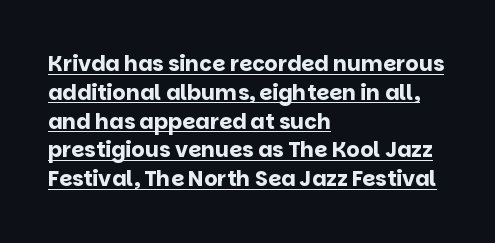
Q: Is the text bold? A: Yes.
Q: Is the text italic (slanted)? A: No, it is upright.
Q: Is the text underlined? A: Yes.
Q: How is the paragraph aligned? A: Left-aligned.
Q: Is the spacing between letters normal or unusually wide? A: Normal.
Q: Is the spacing between lines tight, normal or loose? A: Normal.
